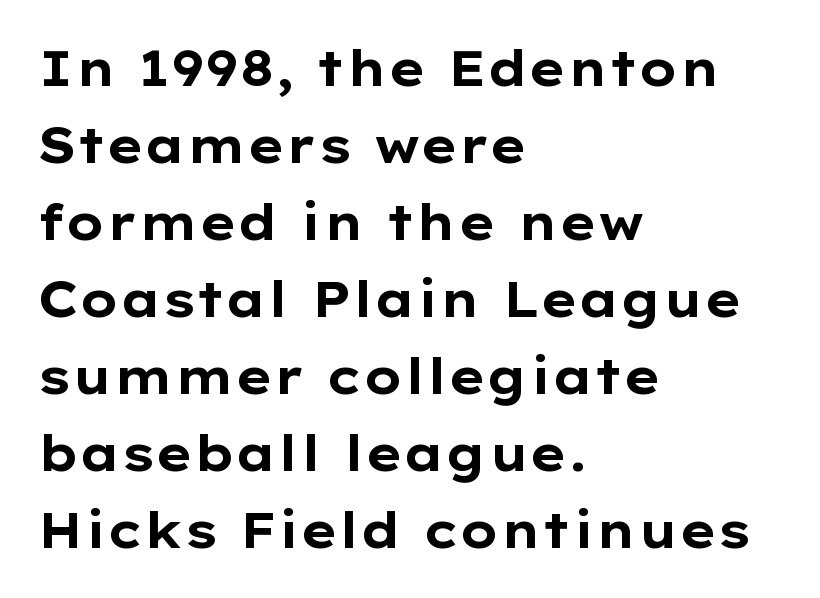
A full-strength bold gives these letters their thick strokes. A typesetter would call this leading conventional body-copy spacing. Standard letterfit; no display-style spreading of the glyphs. Font category for this specimen: sans-serif. Looks like regular typesetting: each glyph gets only the width it needs. A typesetter would mark this as roman, not italic.
